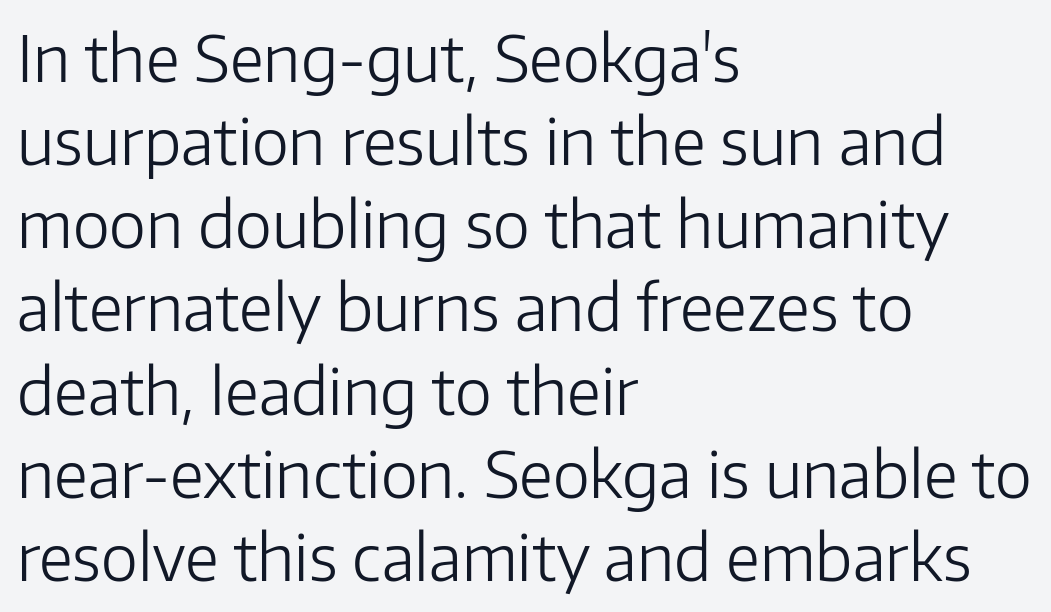
{"serif": "no", "italic": "no", "bold": "no", "weight": "light", "width": "normal", "stroke_contrast": "low", "x_height": "medium", "monospaced": "no", "underline": "no", "align": "left", "line_spacing": "normal", "line_spacing_ratio": 1.32, "letter_spacing": "normal", "letter_spacing_em": 0.0, "glyph_px": 63}
